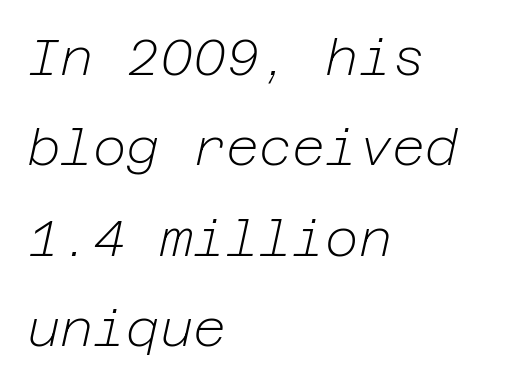
The image shows 51 px light type, italic (leaning right); set left-aligned, line spacing 1.77x, normal letter spacing, not underlined; low stroke contrast and a medium x-height.
